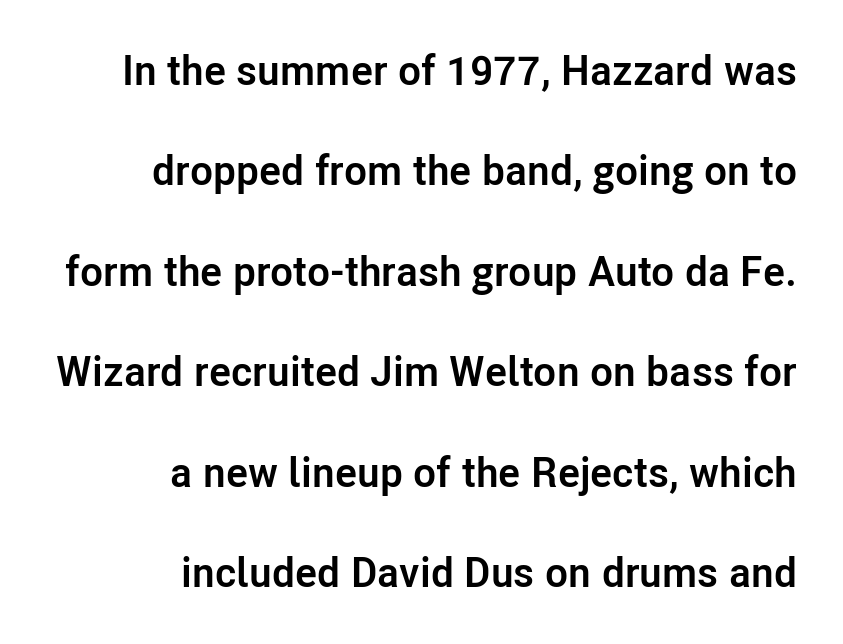
The image shows 42 px semibold sans-serif type, upright; set right-aligned, loose line spacing (2.39x), normal letter spacing, not underlined; low stroke contrast and a medium x-height.
